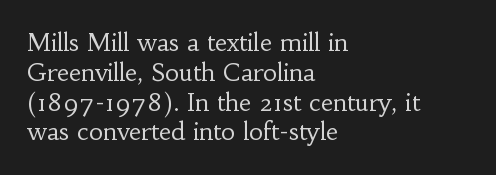
If you drew a line through each stem, it would be perfectly vertical. Tracking value appears to be zero — textbook default spacing. The rag falls on the right side of this text block. The face looks like a standard text weight, possibly lighter. The string is rendered with underlining switched off.
